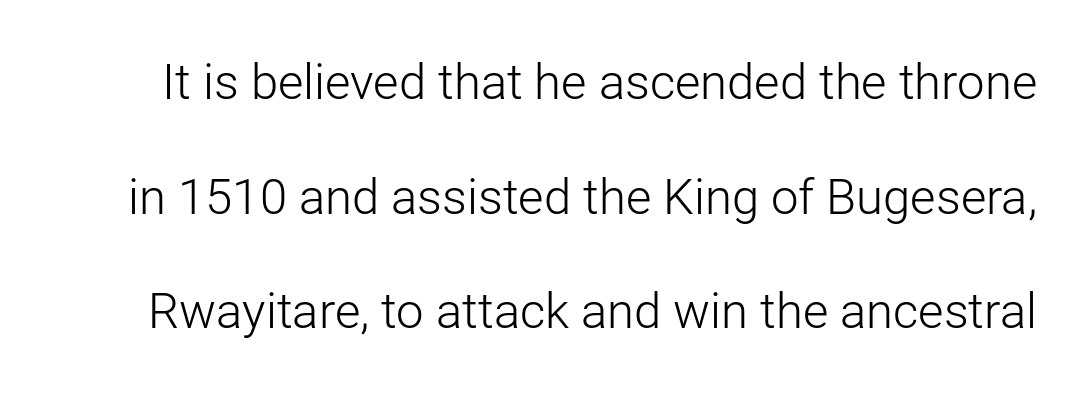
{"serif": "no", "italic": "no", "bold": "no", "weight": "light", "width": "normal", "stroke_contrast": "low", "x_height": "medium", "monospaced": "no", "underline": "no", "line_spacing": "loose", "line_spacing_ratio": 2.34, "letter_spacing": "normal", "letter_spacing_em": 0.0, "glyph_px": 49}
